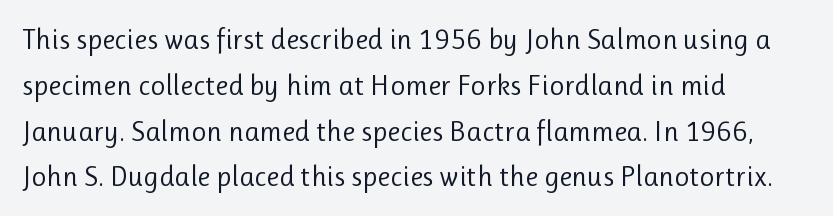
Q: Is the text bold? A: No.
Q: Is the text italic (slanted)? A: No, it is upright.
Q: Is the typeface a serif or a sans-serif typeface? A: Sans-serif.
Q: Is the text underlined? A: No.
Q: How is the paragraph aligned? A: Left-aligned.
Q: Is the spacing between letters normal or unusually wide? A: Normal.
Q: Is the spacing between lines tight, normal or loose? A: Normal.
Q: Width (condensed, normal, or wide)? A: Normal.
Q: Stroke contrast? A: Low.
Q: x-height? A: Medium.
Q: Monospaced? A: No.
